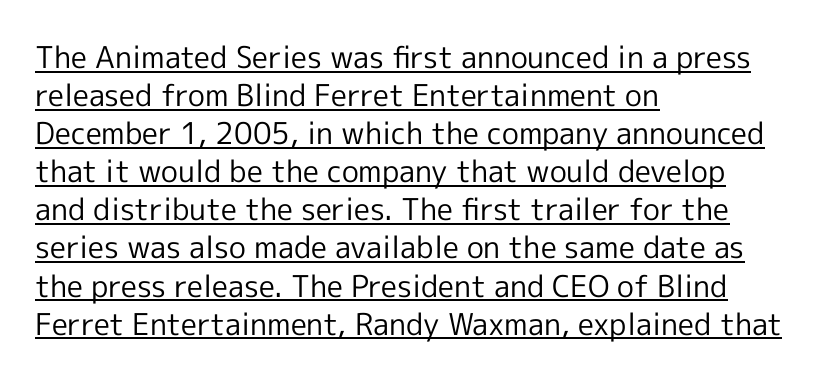
The block of text has a typical density, with ordinary space between rows. This sample uses an upright cut, with every glyph sitting square on the baseline. Counters stay open thanks to moderate or lighter strokes. Varying glyph widths throughout — classic text-font behaviour.
